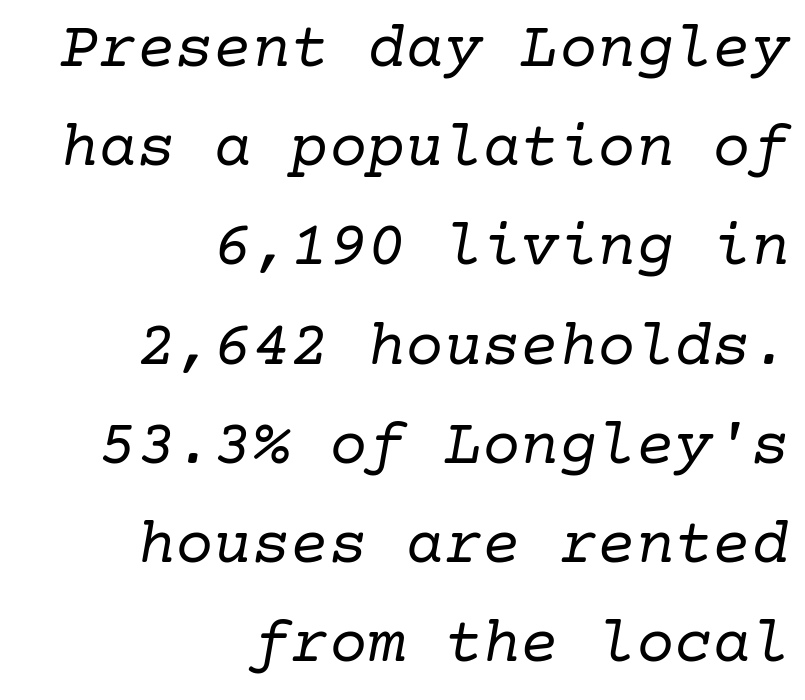
The zone under the glyphs is completely vacant. Alignment: flush right. Note: serifs present on the glyphs. Emphasis-style slanted type is in use. Unbolded letterforms with no extra heft.
